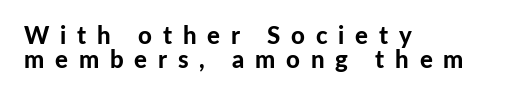
{"italic": "no", "bold": "yes", "underline": "no", "align": "left", "line_spacing": "tight", "line_spacing_ratio": 1.01, "letter_spacing": "wide", "letter_spacing_em": 0.45, "glyph_px": 24}
